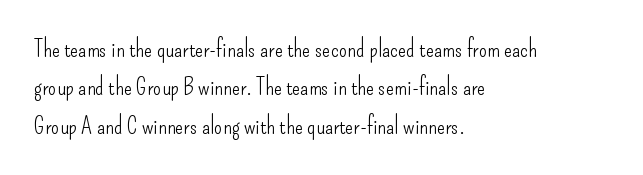
The image shows 24 px text type, upright; set left-aligned, normal line spacing (1.6x), normal letter spacing, not underlined.
